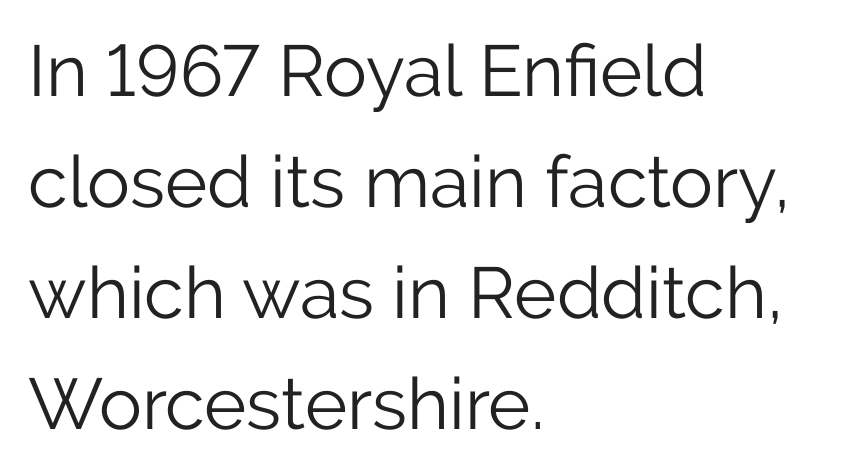
The image shows 72 px light sans-serif type, upright; set left-aligned, normal line spacing (1.54x), normal letter spacing, not underlined; low stroke contrast and a medium x-height.
